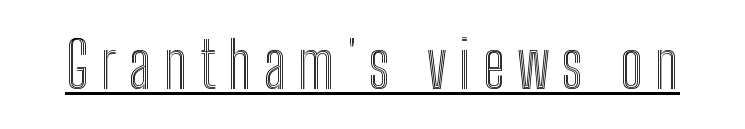
{"italic": "no", "width": "condensed", "x_height": "medium", "monospaced": "no", "underline": "yes", "glyph_px": 64}
